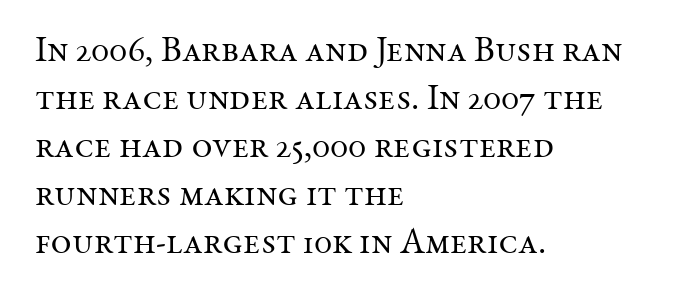
Any mark beneath the type? The region is blank. The line texture is even and compact thanks to regular tracking. Type style note: has serifs. You could not count columns in this text — the font is proportionally spaced. What's the leading like? Ordinary, nothing unusual.
